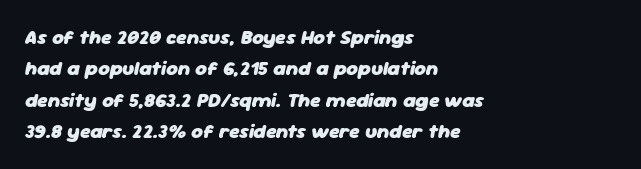
Q: Is the text bold? A: Yes.
Q: Is the text italic (slanted)? A: Yes, it leans right by about 11 degrees.
Q: Is the text underlined? A: No.
Q: How is the paragraph aligned? A: Left-aligned.
Q: Is the spacing between letters normal or unusually wide? A: Normal.
Q: Is the spacing between lines tight, normal or loose? A: Normal.
